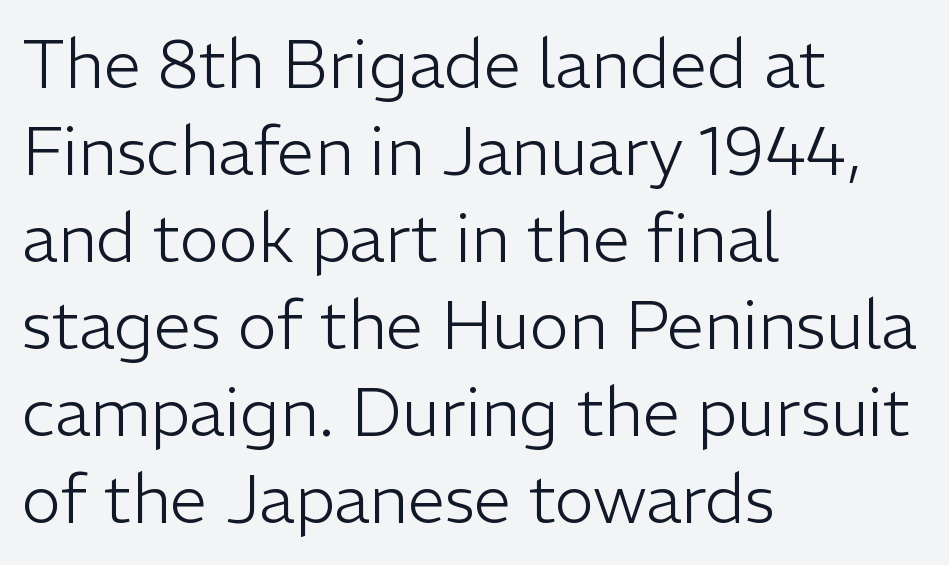
Q: Is the text bold? A: No.
Q: Is the text italic (slanted)? A: No, it is upright.
Q: Is the typeface a serif or a sans-serif typeface? A: Sans-serif.
Q: Is the text underlined? A: No.
Q: How is the paragraph aligned? A: Left-aligned.
Q: Is the spacing between letters normal or unusually wide? A: Normal.
Q: Is the spacing between lines tight, normal or loose? A: Normal.
Q: Width (condensed, normal, or wide)? A: Normal.
Q: Stroke contrast? A: Low.
Q: x-height? A: Medium.
Q: Monospaced? A: No.
